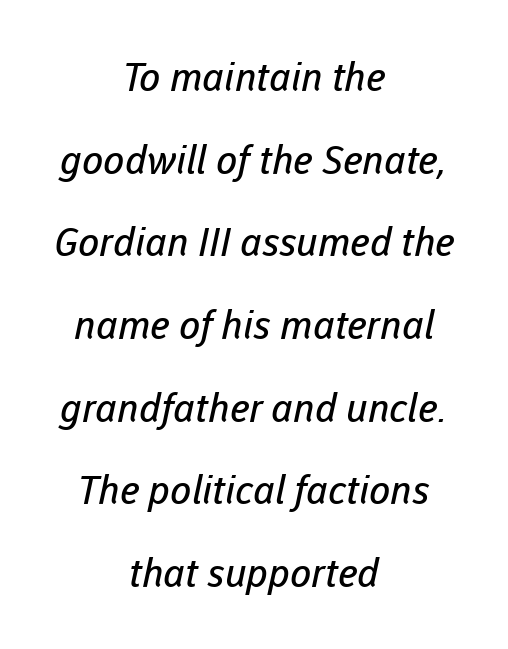
{"serif": "no", "bold": "no", "weight": "regular", "width": "normal", "stroke_contrast": "low", "x_height": "medium", "monospaced": "no", "underline": "no", "align": "center", "line_spacing": "loose", "line_spacing_ratio": 2.12, "letter_spacing": "normal", "letter_spacing_em": 0.0, "glyph_px": 39}
